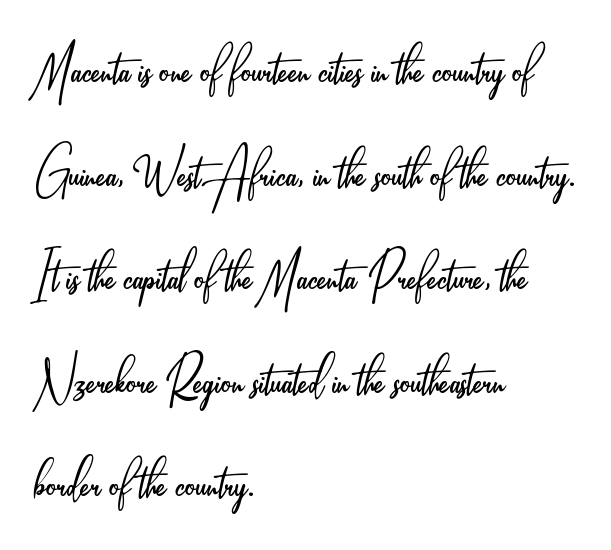
{"serif": "no", "bold": "no", "weight": "light", "width": "condensed", "stroke_contrast": "low", "x_height": "small", "monospaced": "no", "underline": "no", "align": "left", "line_spacing": "normal", "line_spacing_ratio": 1.57, "letter_spacing": "normal", "letter_spacing_em": 0.0, "glyph_px": 66}
